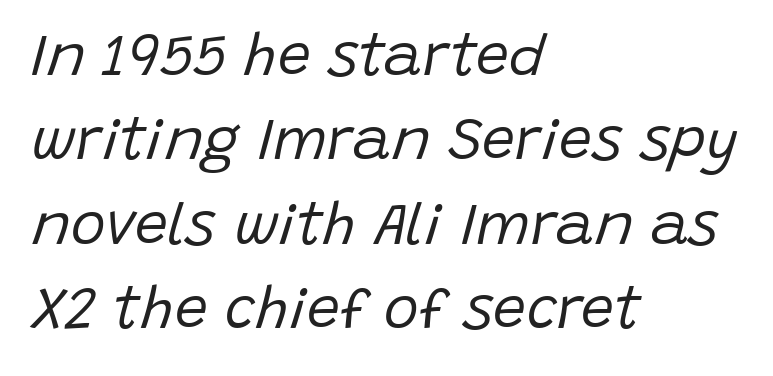
Q: Is the text bold? A: No.
Q: Is the text italic (slanted)? A: Yes, it leans right by about 15 degrees.
Q: Is the text underlined? A: No.
Q: How is the paragraph aligned? A: Left-aligned.
Q: Is the spacing between letters normal or unusually wide? A: Normal.
Q: Is the spacing between lines tight, normal or loose? A: Normal.
Q: Width (condensed, normal, or wide)? A: Normal.
Q: Stroke contrast? A: Low.
Q: x-height? A: Large.
Q: Monospaced? A: No.
